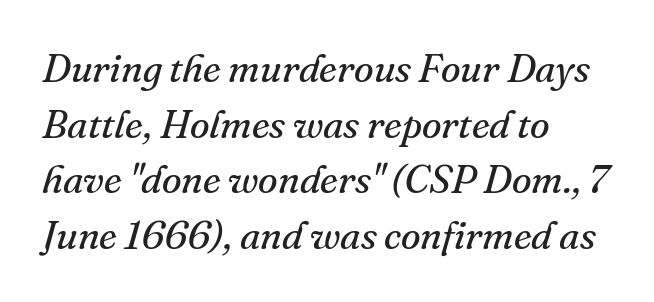
{"serif": "yes", "italic": "yes", "lean": "right", "slant_degrees": 16, "bold": "no", "weight": "regular", "width": "normal", "stroke_contrast": "medium", "x_height": "small", "monospaced": "no", "underline": "no", "align": "left", "line_spacing": "normal", "line_spacing_ratio": 1.39, "letter_spacing": "normal", "letter_spacing_em": 0.0, "glyph_px": 40}
